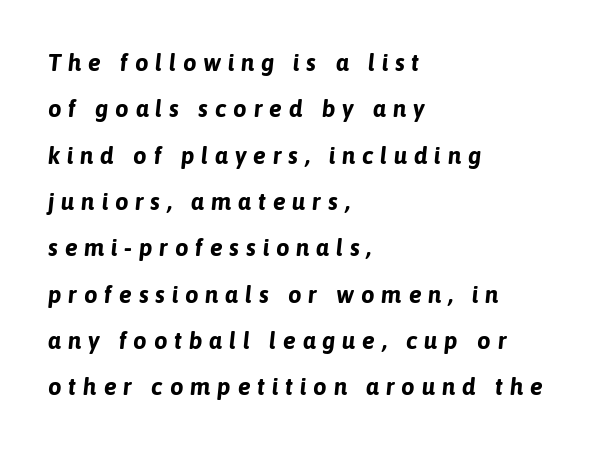
Compared with an ordinary text face, these strokes are far heavier — a full bold. Is there much room between lines? Yes — plenty of vertical air separates them. Short and long lines alike share a common starting point at left. The passage shown is not underscored anywhere. Between one letter and the next there's a generous, obvious gap.
